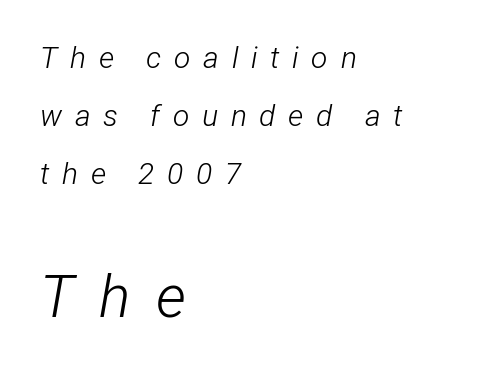
Each stroke keeps to a modest, everyday thickness or less. These lines have a slow, spaced-out rhythm from letter to letter. Here the designer chose a conventional face with non-uniform glyph widths. Compared with typical paragraphs, the rows here are farther apart.
